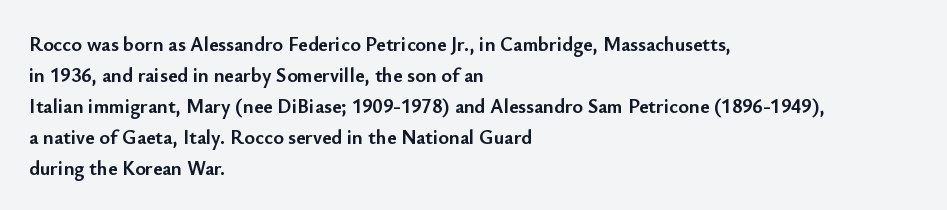
Q: Is the text bold? A: Yes.
Q: Is the text italic (slanted)? A: No, it is upright.
Q: Is the text underlined? A: No.
Q: How is the paragraph aligned? A: Left-aligned.
Q: Is the spacing between letters normal or unusually wide? A: Normal.
Q: Is the spacing between lines tight, normal or loose? A: Normal.
